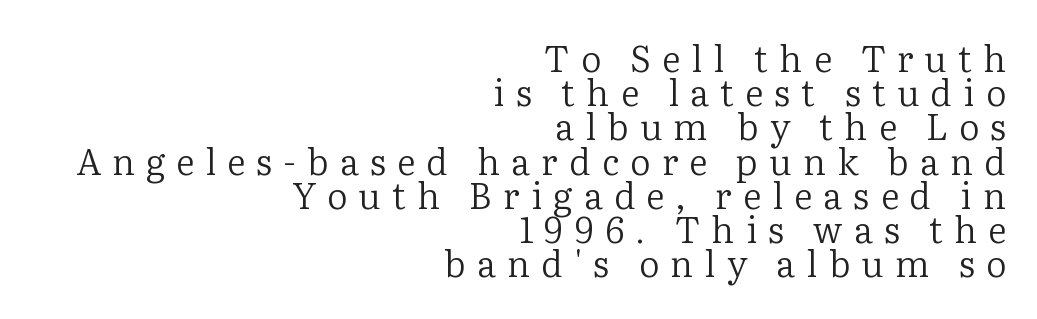
{"serif": "yes", "italic": "no", "bold": "no", "weight": "regular", "width": "normal", "stroke_contrast": "low", "x_height": "medium", "monospaced": "no", "underline": "no", "align": "right", "line_spacing": "tight", "line_spacing_ratio": 0.95, "letter_spacing": "wide", "letter_spacing_em": 0.31, "glyph_px": 36}
